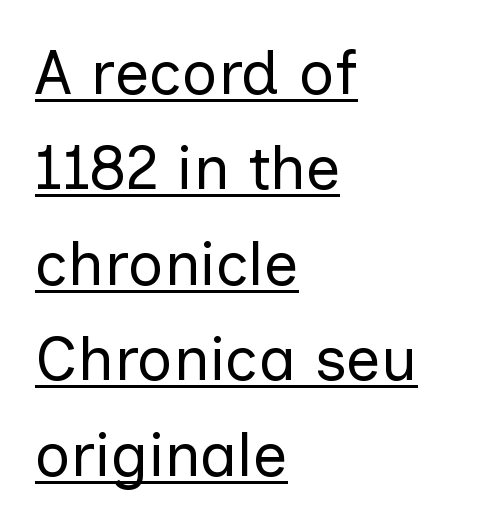
Words appear dense and cohesive because spacing is normal. A roman cut, with each character standing at attention. Varying glyph widths throughout — classic text-font behaviour. A light-to-regular cut is what we see here. A sans-serif font was chosen for this passage.
